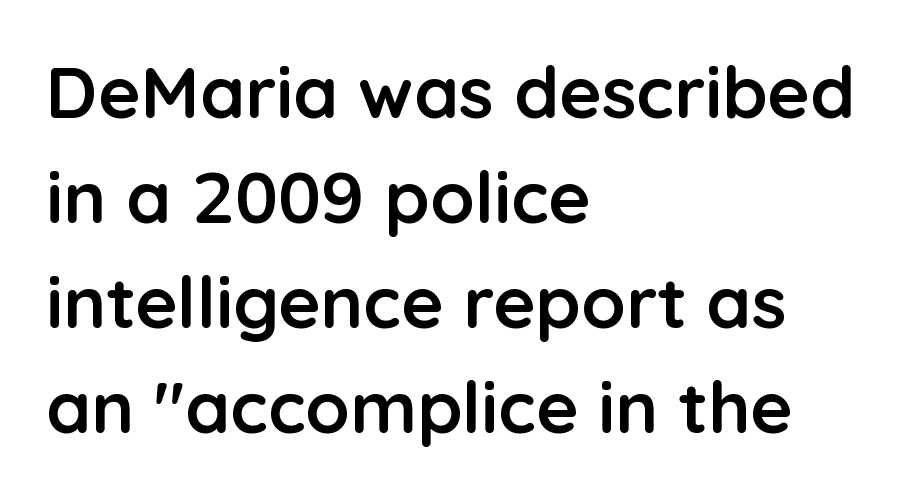
Q: Is the text bold? A: Yes.
Q: Is the text italic (slanted)? A: No, it is upright.
Q: Is the typeface a serif or a sans-serif typeface? A: Sans-serif.
Q: Is the text underlined? A: No.
Q: How is the paragraph aligned? A: Left-aligned.
Q: Is the spacing between letters normal or unusually wide? A: Normal.
Q: Is the spacing between lines tight, normal or loose? A: Normal.
Q: Width (condensed, normal, or wide)? A: Normal.
Q: Stroke contrast? A: Low.
Q: x-height? A: Medium.
Q: Monospaced? A: No.
